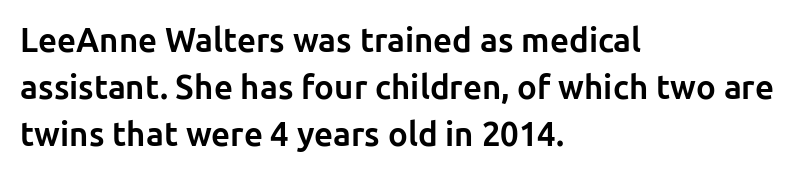
Typographically, this falls in the sans-serif category. Tall strokes in this sample are plumb rather than angled. Unmarked baselines from the first word to the last. Alignment: flush left. The strokes are fattened all the way to bold.
